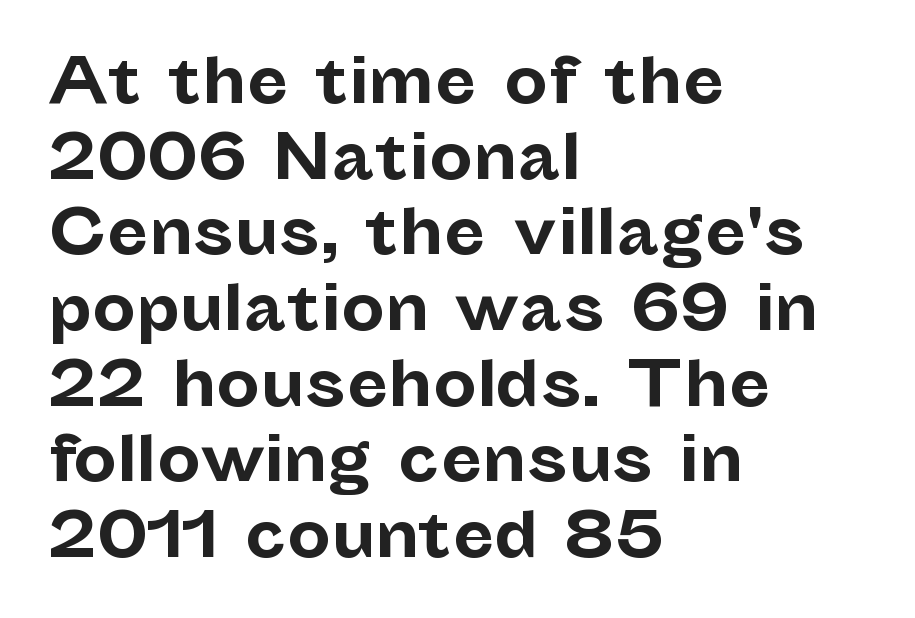
{"serif": "no", "italic": "no", "bold": "yes", "weight": "bold", "width": "normal", "stroke_contrast": "low", "x_height": "medium", "monospaced": "no", "underline": "no", "align": "left", "line_spacing_ratio": 1.24, "letter_spacing": "normal", "letter_spacing_em": 0.0, "glyph_px": 61}
